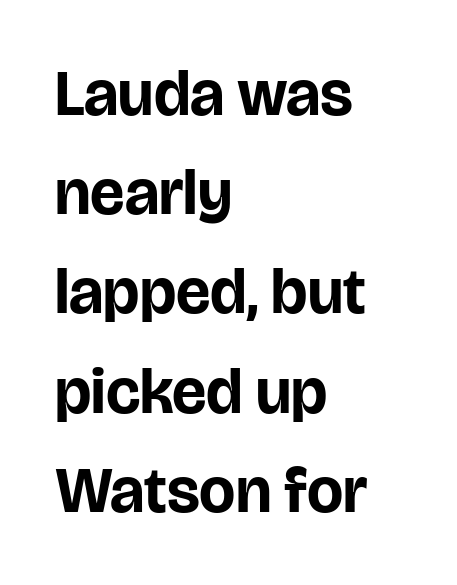
{"serif": "no", "italic": "no", "bold": "yes", "weight": "bold", "width": "normal", "stroke_contrast": "low", "x_height": "large", "monospaced": "no", "underline": "no", "align": "left", "line_spacing": "normal", "line_spacing_ratio": 1.55, "letter_spacing": "normal", "letter_spacing_em": 0.0, "glyph_px": 64}
